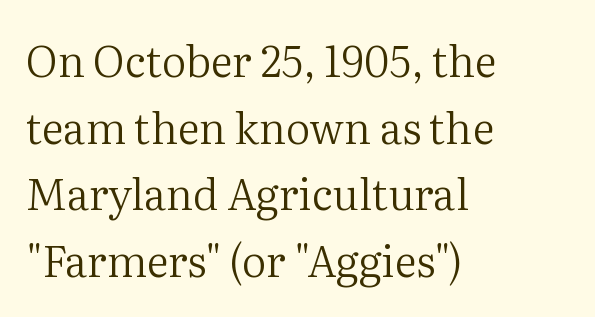
The image shows 43 px regular-weight serif type, upright; set left-aligned, normal line spacing (1.55x), normal letter spacing, not underlined; medium stroke contrast and a medium x-height.
